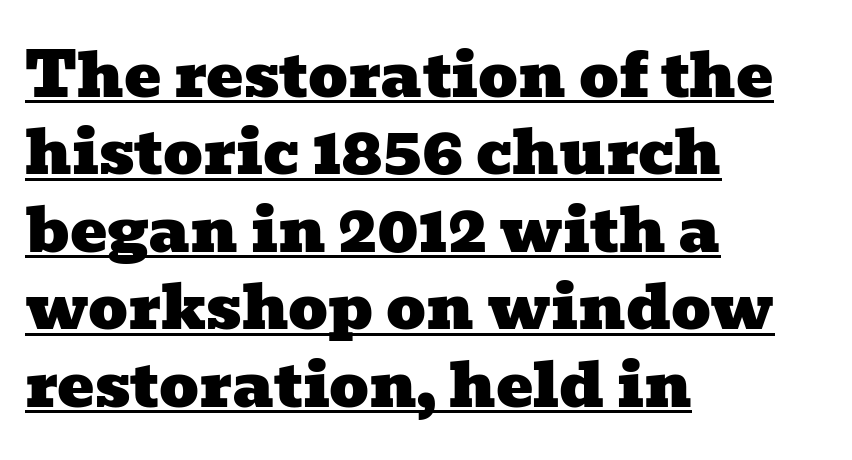
The passage shown is underscored from start to finish. The type is set solid horizontally, with unmodified tracking. The passage shown is typed in a proportional face where columns would drift. A serif font was chosen for this passage. Students, observe: this is what conventionally led text looks like.
